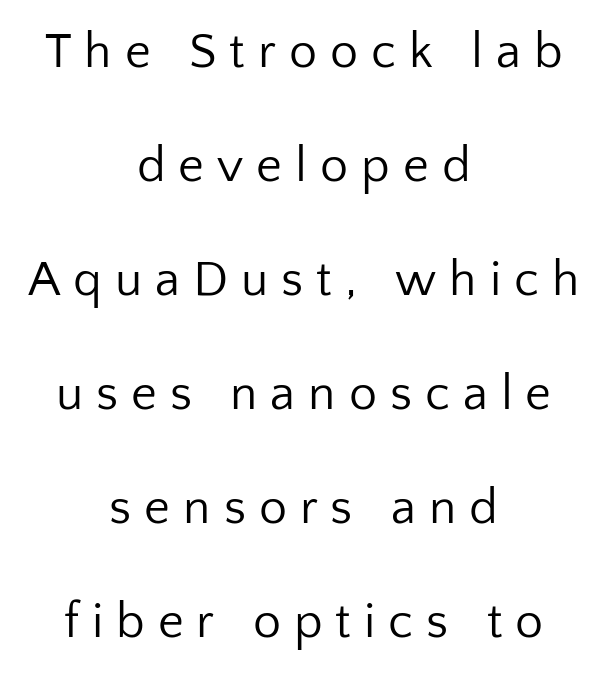
Q: Is the text bold? A: No.
Q: Is the text italic (slanted)? A: No, it is upright.
Q: Is the typeface a serif or a sans-serif typeface? A: Sans-serif.
Q: Is the text underlined? A: No.
Q: How is the paragraph aligned? A: Centered.
Q: Is the spacing between letters normal or unusually wide? A: Unusually wide.
Q: Is the spacing between lines tight, normal or loose? A: Loose.
Q: Width (condensed, normal, or wide)? A: Normal.
Q: Stroke contrast? A: Low.
Q: x-height? A: Medium.
Q: Monospaced? A: No.
